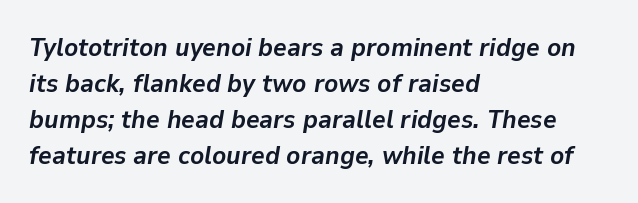
Line spacing here is normal. Plenty of ink on the page — the face is bold. Each line starts at the same left margin while the right side varies. The letters are slanted; this is an italic face. Inter-character spacing is left at the font's built-in metrics.
